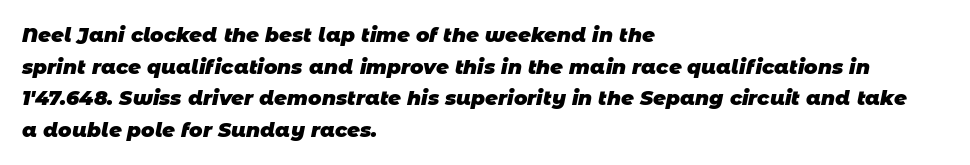
The image shows 20 px bold type; set left-aligned, normal line spacing (1.58x), normal letter spacing, not underlined.
